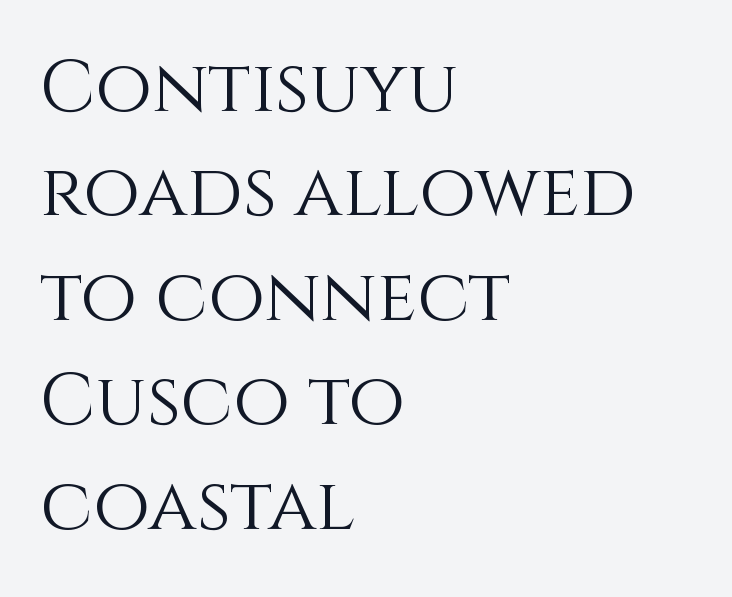
The strokes are not fattened; the text isn't bold. The specimen reads as upright at a glance. Students, observe: this is what conventionally led text looks like. The passage shown has conventional tracking throughout.
